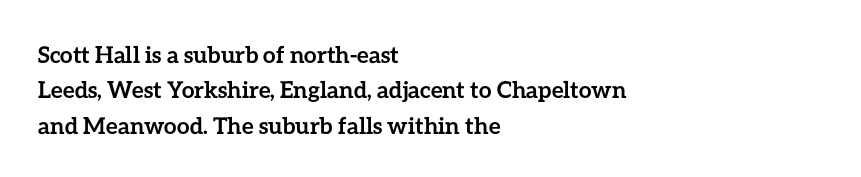
{"italic": "no", "bold": "yes", "underline": "no", "align": "left", "line_spacing": "normal", "line_spacing_ratio": 1.54, "letter_spacing": "normal", "letter_spacing_em": 0.0, "glyph_px": 23}
